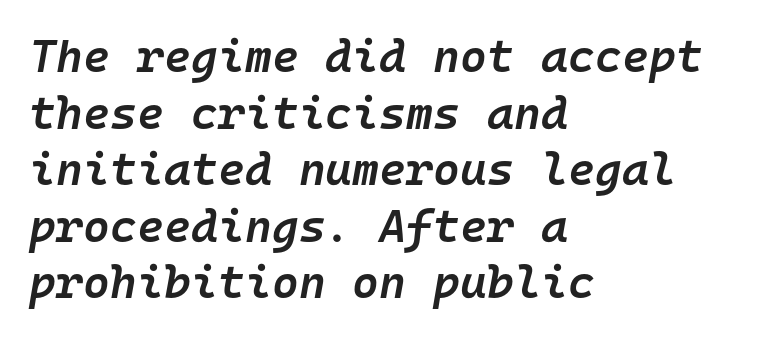
Q: Is the text bold? A: Semi-bold.
Q: Is the text italic (slanted)? A: Yes, it leans right by about 10 degrees.
Q: Is the text underlined? A: No.
Q: How is the paragraph aligned? A: Left-aligned.
Q: Is the spacing between letters normal or unusually wide? A: Normal.
Q: Width (condensed, normal, or wide)? A: Normal.
Q: Stroke contrast? A: Low.
Q: x-height? A: Medium.
Q: Monospaced? A: Yes.
